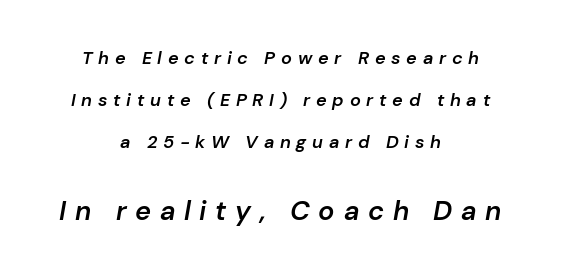
The image shows 27 px text type, italic (leaning right); set centered, loose line spacing (2.33x), unusually wide letter spacing (+0.32 em), not underlined; the second (bottom) block is 1.5x larger.
